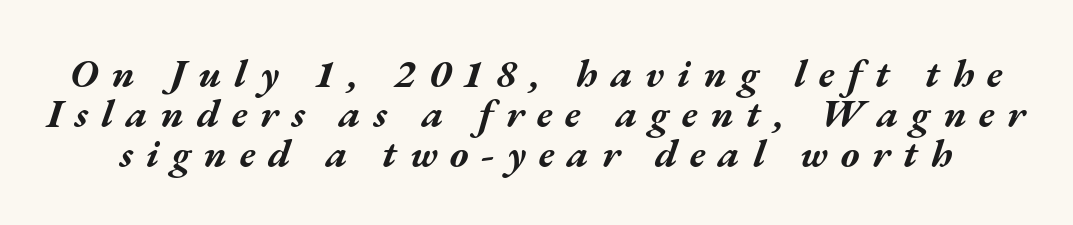
The image shows 40 px bold, wide type, italic (leaning right); set tight line spacing (1.0x), unusually wide letter spacing (+0.32 em), not underlined; medium stroke contrast and a medium x-height.
